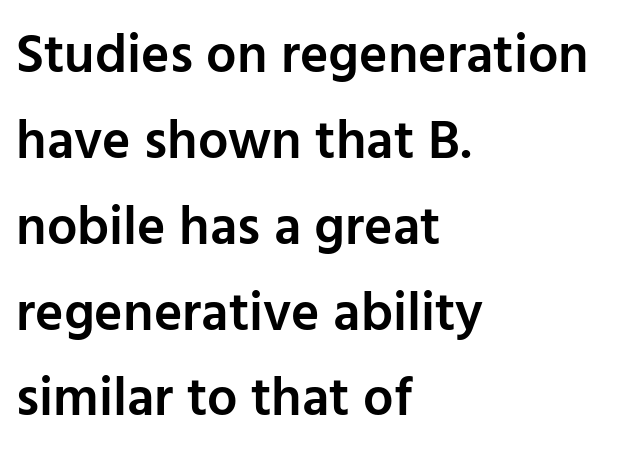
The image shows 54 px semibold sans-serif type, upright; set left-aligned, normal line spacing (1.59x), normal letter spacing, not underlined; low stroke contrast and a medium x-height.
